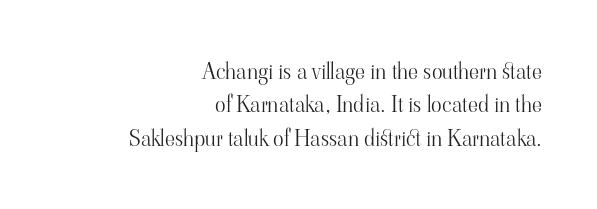
The passage shown stacks its lines at a standard gap. Tall strokes in this sample are plumb rather than angled. The strip under each line holds only bare page. These lines keep a tight, regular rhythm from letter to letter. Notice how the passage keeps a crisp vertical edge on the right only.
